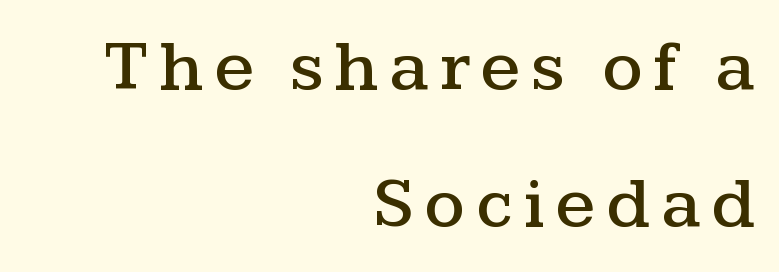
How would I describe the line gaps? Wide and relaxed. Does the lettering tilt? It doesn't — this is upright. The passage shown is not underscored anywhere. These lines are composed in type with serifs. Typeset ragged left — the right edge is the straight one.
